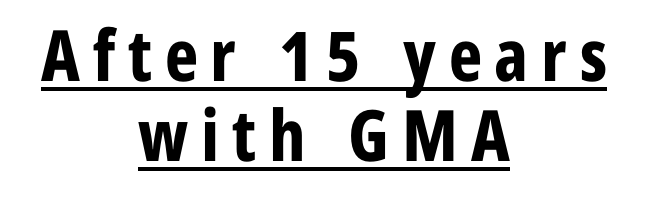
The image shows 71 px bold, condensed sans-serif type, upright; set centered, tight line spacing (1.12x), underlined; low stroke contrast and a medium x-height.
